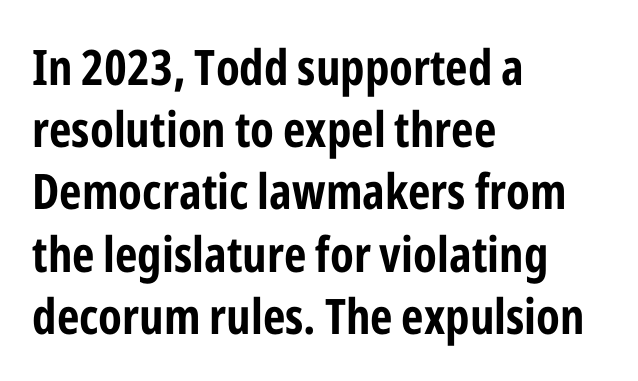
A clean baseline with only descenders dipping below it. Is the letter spacing exaggerated? No — it looks like the ordinary default. Weight check: bold — yes, fully. Visually the block forms a straight wall on the left and a jagged coastline on the right.
